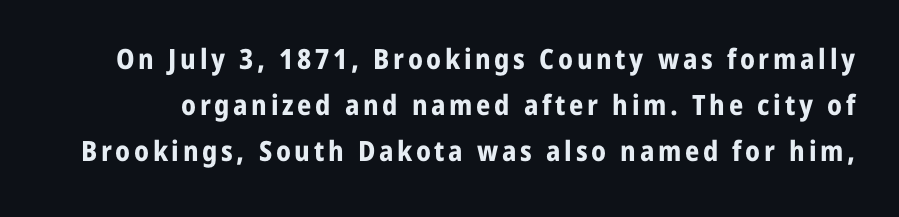
The axis of the letterforms is exactly vertical. Descender tails drop into unmarked territory. Unlike a traditional serif, this face leaves its strokes unadorned. The rows are spaced the way most documents space them. Strokes here are thick enough to call this a true bold. These lines are rendered in a variable-pitch font.
